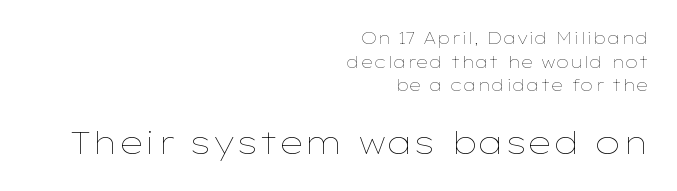
Q: Is the text bold? A: No.
Q: Is the text italic (slanted)? A: No, it is upright.
Q: Is the text underlined? A: No.
Q: How is the paragraph aligned? A: Right-aligned.
Q: Is the spacing between letters normal or unusually wide? A: Normal.
Q: Is the spacing between lines tight, normal or loose? A: Normal.
Q: Which block of text is set in a larger size, the first (top) or the second (bottom)? A: The second (bottom) one.
Q: Width (condensed, normal, or wide)? A: Wide.
Q: Stroke contrast? A: Low.
Q: x-height? A: Medium.
Q: Monospaced? A: No.
